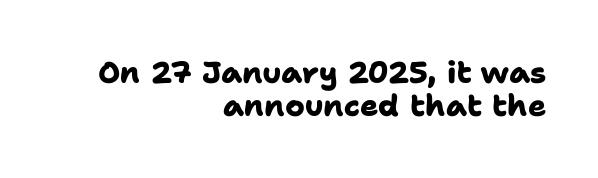
{"serif": "no", "bold": "yes", "weight": "heavy", "width": "normal", "stroke_contrast": "low", "x_height": "medium", "monospaced": "no", "underline": "no", "align": "right", "line_spacing": "tight", "line_spacing_ratio": 1.09, "letter_spacing": "normal", "letter_spacing_em": 0.0, "glyph_px": 30}
